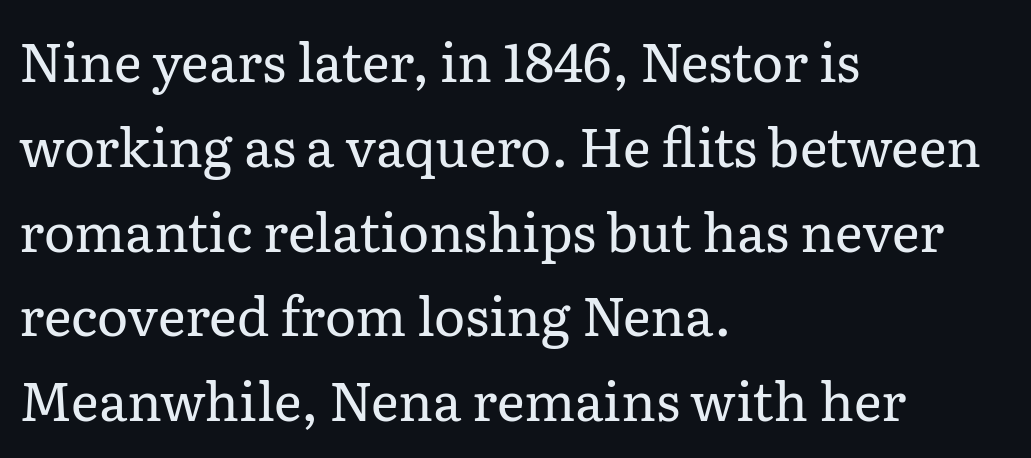
Q: Is the text bold? A: No.
Q: Is the text italic (slanted)? A: No, it is upright.
Q: Is the typeface a serif or a sans-serif typeface? A: Serif.
Q: Is the text underlined? A: No.
Q: How is the paragraph aligned? A: Left-aligned.
Q: Is the spacing between letters normal or unusually wide? A: Normal.
Q: Is the spacing between lines tight, normal or loose? A: Normal.
Q: Width (condensed, normal, or wide)? A: Normal.
Q: Stroke contrast? A: Low.
Q: x-height? A: Medium.
Q: Monospaced? A: No.
